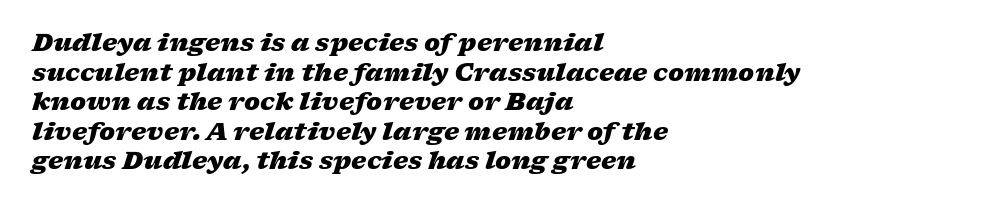
The image shows 24 px bold type, italic (leaning right); set left-aligned, line spacing 1.23x, normal letter spacing, not underlined.
